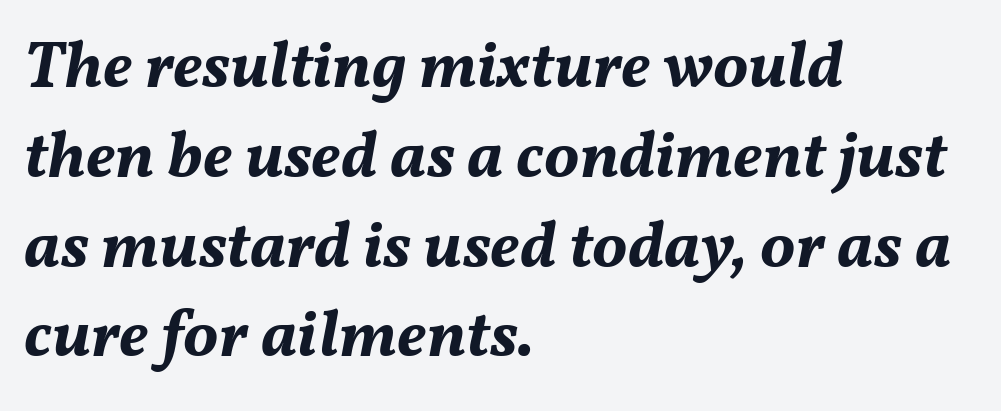
The image shows 66 px bold type, italic (leaning right); set left-aligned, normal line spacing (1.36x), normal letter spacing, not underlined; medium stroke contrast and a medium x-height.
